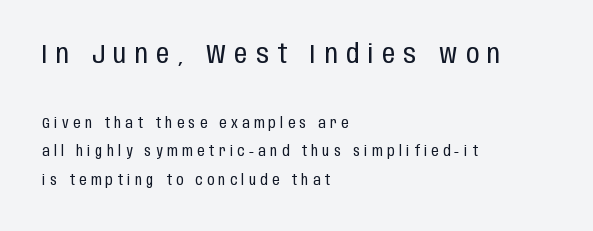
Q: Is the text bold? A: No.
Q: Is the text italic (slanted)? A: No, it is upright.
Q: Is the text underlined? A: No.
Q: How is the paragraph aligned? A: Left-aligned.
Q: Is the spacing between letters normal or unusually wide? A: Unusually wide.
Q: Is the spacing between lines tight, normal or loose? A: Loose.
Q: Which block of text is set in a larger size, the first (top) or the second (bottom)? A: The first (top) one.
